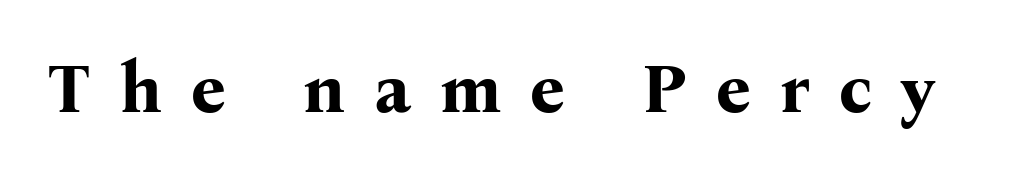
A typesetter would call this proportional, since set widths differ per character. Tall strokes in this sample are plumb rather than angled. The passage shown has open, widely tracked lettering throughout. Every letter is thick-stroked: bold, no question. This is serif lettering, the kind often seen in printed books. Descenders hang freely into open space.
